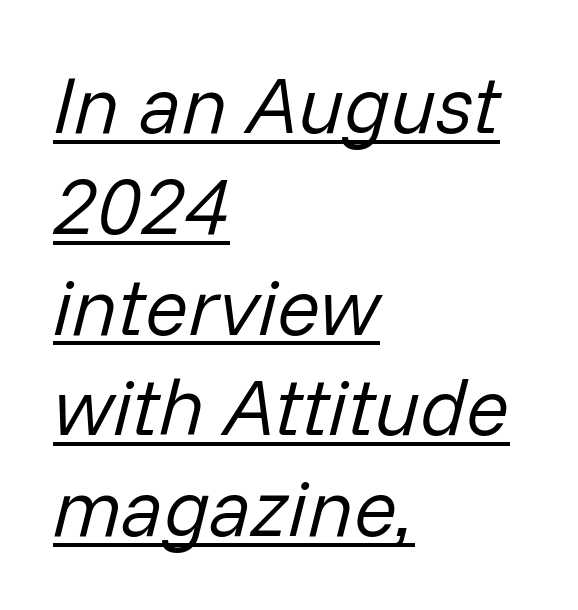
Designer's note — italics engaged. The face used here appears with an underline applied. Each new line begins a customary step beneath the previous one. The rag falls on the right side of this text block.
